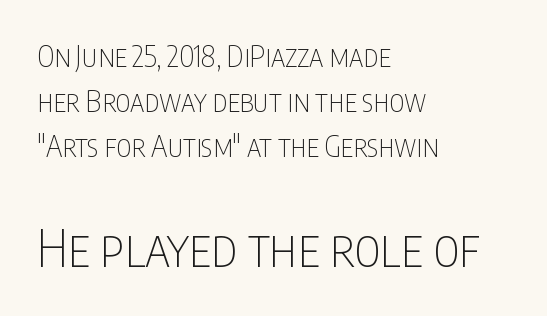
{"serif": "no", "italic": "no", "bold": "no", "weight": "thin", "width": "condensed", "stroke_contrast": "low", "x_height": "large", "monospaced": "no", "underline": "no", "align": "left", "line_spacing": "normal", "line_spacing_ratio": 1.56, "letter_spacing": "normal", "letter_spacing_em": 0.0, "larger_block": "second", "size_ratio": 1.76, "glyph_px": 51}
